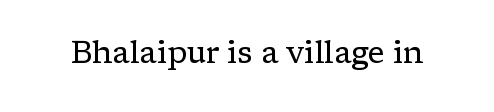
The image shows 31 px regular-weight serif type, upright; set normal letter spacing, not underlined; low stroke contrast and a medium x-height.
